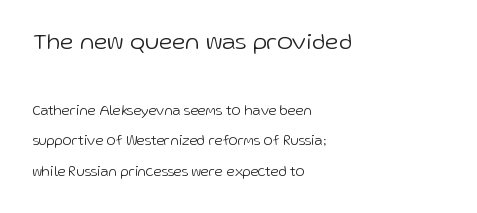
The image shows 24 px text type, upright; set left-aligned, loose line spacing (2.18x), normal letter spacing, not underlined; the first (top) block is 1.71x larger.
